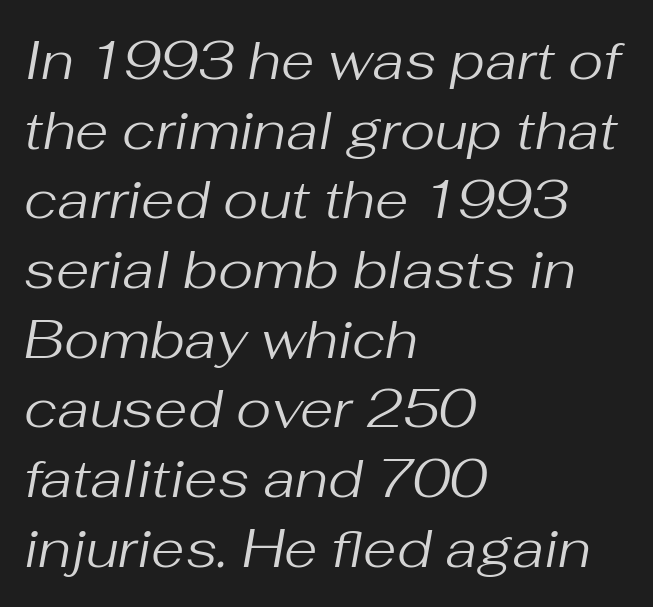
Q: Is the text bold? A: No.
Q: Is the text italic (slanted)? A: Yes, it leans right by about 10 degrees.
Q: Is the text underlined? A: No.
Q: How is the paragraph aligned? A: Left-aligned.
Q: Is the spacing between letters normal or unusually wide? A: Normal.
Q: Is the spacing between lines tight, normal or loose? A: Normal.
Q: Width (condensed, normal, or wide)? A: Normal.
Q: Stroke contrast? A: Medium.
Q: x-height? A: Medium.
Q: Monospaced? A: No.
